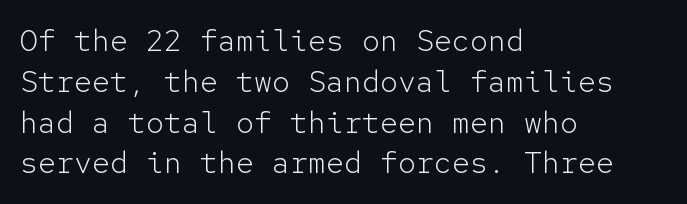
Quick note: not italic, upright. Think of a typewriter: that constant character pitch is what you see here. The letters carry no serifs — their stems end cleanly without finishing strokes. Between one letter and the next there's only the usual sliver of space. What's the leading like? Ordinary, nothing unusual. The lines are quadded left.
